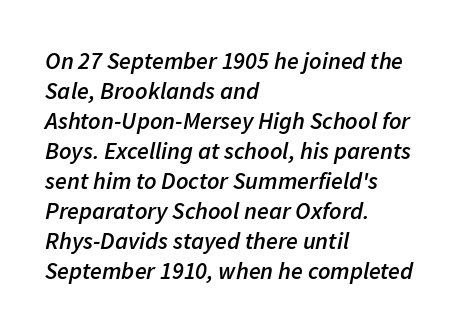
{"italic": "yes", "lean": "right", "slant_degrees": 11, "bold": "semi", "underline": "no", "align": "left", "line_spacing": "normal", "line_spacing_ratio": 1.25, "letter_spacing": "normal", "letter_spacing_em": 0.0, "glyph_px": 24}
